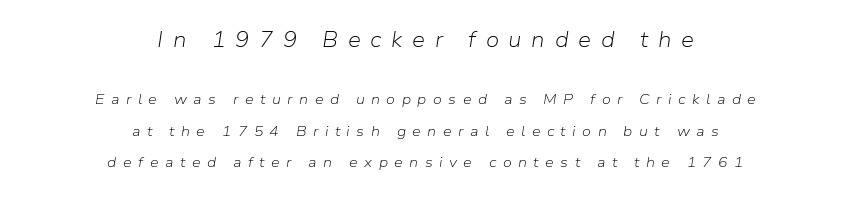
Q: Is the text bold? A: No.
Q: Is the text italic (slanted)? A: Yes, it leans right by about 9 degrees.
Q: Is the text underlined? A: No.
Q: How is the paragraph aligned? A: Centered.
Q: Is the spacing between letters normal or unusually wide? A: Unusually wide.
Q: Is the spacing between lines tight, normal or loose? A: Loose.
Q: Which block of text is set in a larger size, the first (top) or the second (bottom)? A: The first (top) one.
